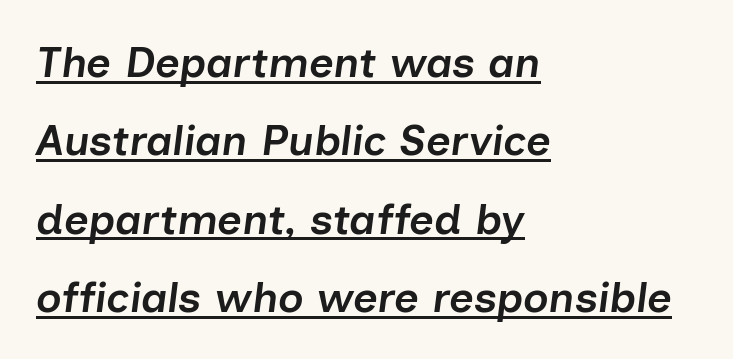
The image shows 43 px semibold type, italic (leaning right); set left-aligned, line spacing 1.82x, normal letter spacing, underlined; low stroke contrast and a medium x-height.
